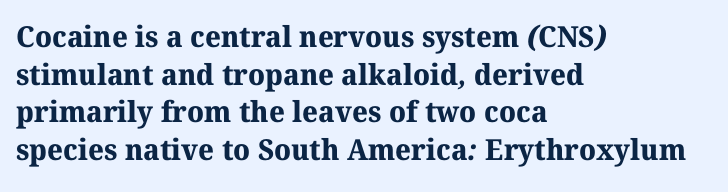
{"serif": "yes", "bold": "yes", "weight": "bold", "width": "normal", "stroke_contrast": "medium", "x_height": "medium", "monospaced": "no", "underline": "no", "align": "left", "line_spacing": "normal", "line_spacing_ratio": 1.3, "letter_spacing": "normal", "letter_spacing_em": 0.0, "glyph_px": 29}
